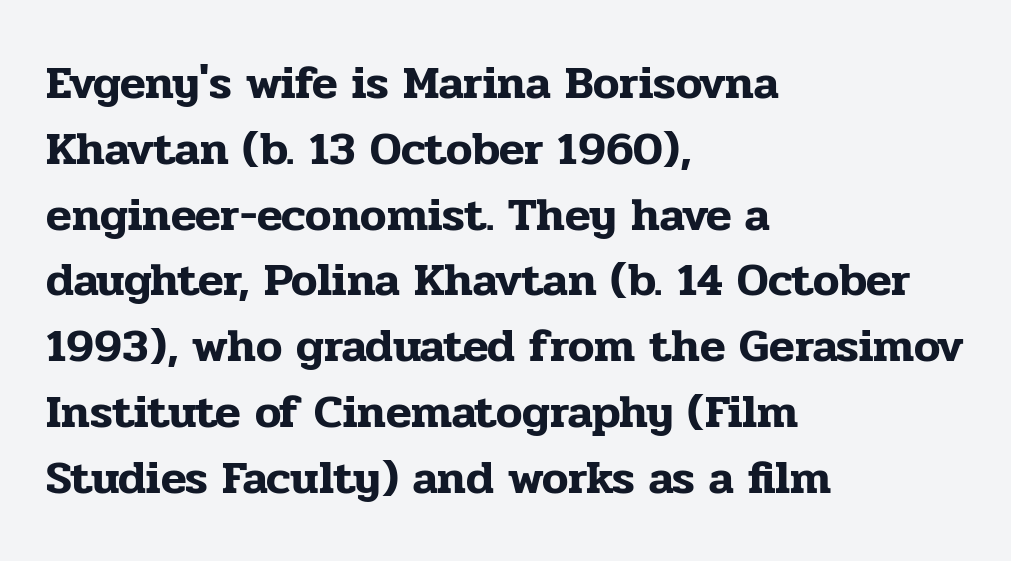
Yep, those are serifs on the letters. Quick note: underline off. The letters stand straight up with perfectly vertical stems. Note the varied advance widths — an 'i' is clearly narrower than an 'm'.
